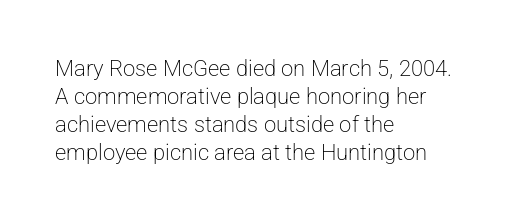
Q: Is the text bold? A: No.
Q: Is the text italic (slanted)? A: No, it is upright.
Q: Is the text underlined? A: No.
Q: How is the paragraph aligned? A: Left-aligned.
Q: Is the spacing between letters normal or unusually wide? A: Normal.
Q: Is the spacing between lines tight, normal or loose? A: Normal.
